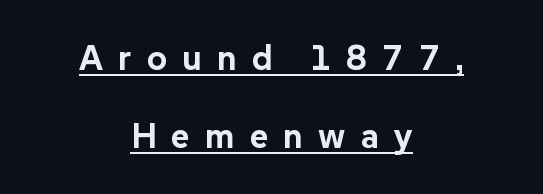
The image shows 35 px bold sans-serif type, upright; set centered, loose line spacing (2.23x), unusually wide letter spacing (+0.43 em), underlined; low stroke contrast and a medium x-height.
